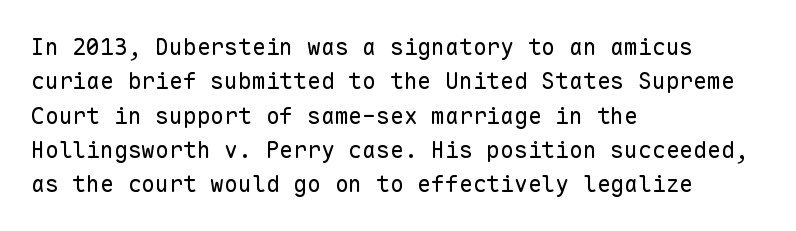
{"italic": "no", "bold": "no", "underline": "no", "align": "left", "line_spacing": "normal", "line_spacing_ratio": 1.49, "letter_spacing": "normal", "letter_spacing_em": 0.0, "glyph_px": 23}
